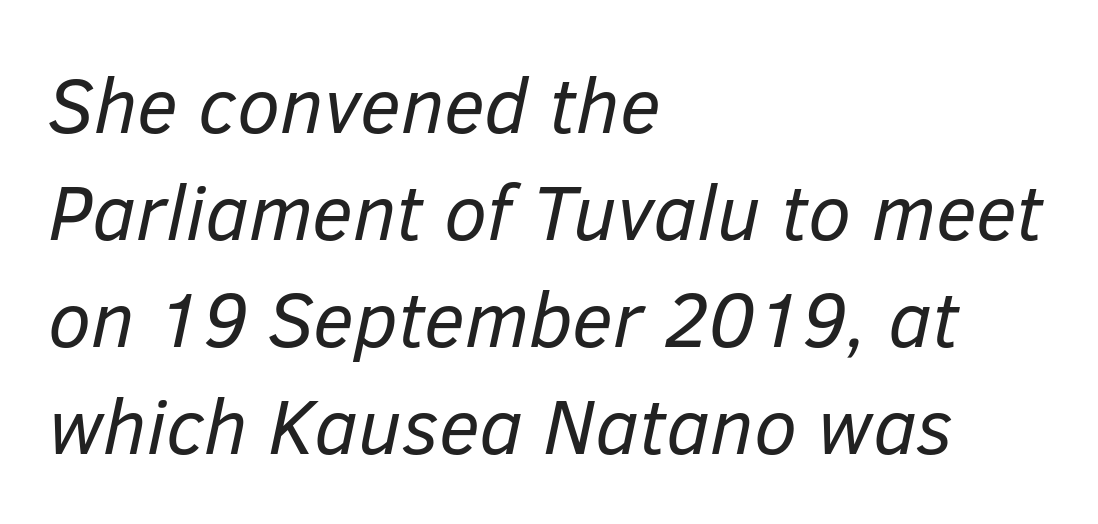
Look at the tracking — it's just the regular setting, nothing added. Emphasis-style slanted type is in use. Type without underlining. The passage shown is typed in a proportional face where columns would drift.
